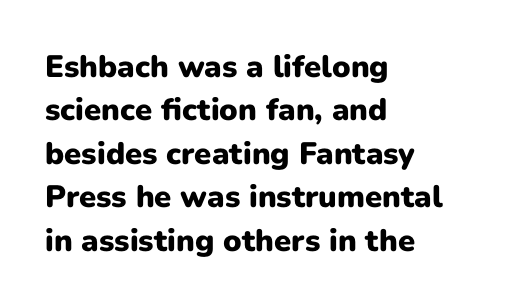
{"serif": "no", "italic": "no", "bold": "yes", "weight": "heavy", "width": "normal", "stroke_contrast": "low", "x_height": "medium", "monospaced": "no", "underline": "no", "align": "left", "line_spacing": "normal", "line_spacing_ratio": 1.4, "letter_spacing": "normal", "letter_spacing_em": 0.0, "glyph_px": 31}
